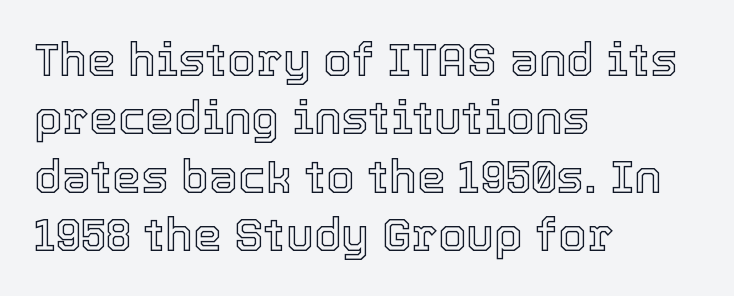
{"italic": "no", "width": "normal", "x_height": "medium", "monospaced": "no", "underline": "no", "align": "left", "line_spacing": "normal", "line_spacing_ratio": 1.27, "letter_spacing": "normal", "letter_spacing_em": 0.0, "glyph_px": 46}
